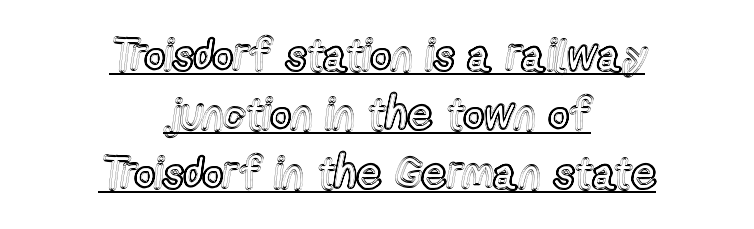
{"width": "condensed", "x_height": "medium", "monospaced": "no", "underline": "yes", "align": "center", "line_spacing": "normal", "line_spacing_ratio": 1.34, "letter_spacing": "normal", "letter_spacing_em": 0.0, "glyph_px": 44}
